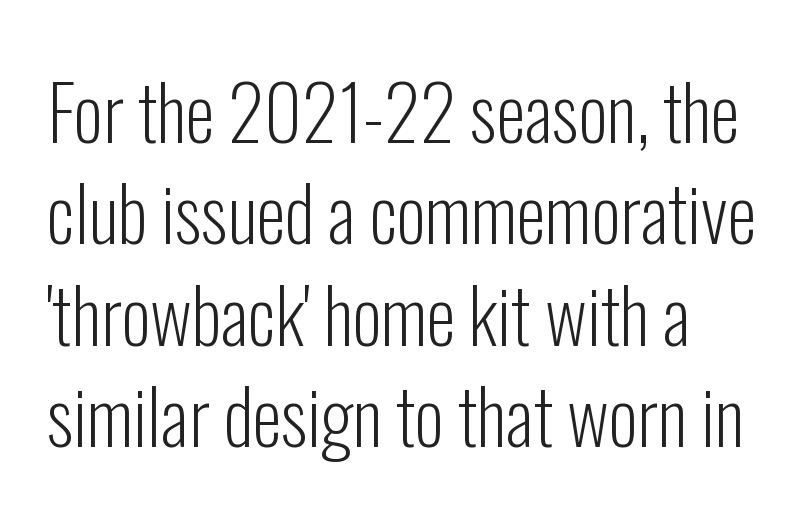
Q: Is the text bold? A: No.
Q: Is the text italic (slanted)? A: No, it is upright.
Q: Is the typeface a serif or a sans-serif typeface? A: Sans-serif.
Q: Is the text underlined? A: No.
Q: How is the paragraph aligned? A: Left-aligned.
Q: Is the spacing between letters normal or unusually wide? A: Normal.
Q: Is the spacing between lines tight, normal or loose? A: Normal.
Q: Width (condensed, normal, or wide)? A: Condensed.
Q: Stroke contrast? A: Low.
Q: x-height? A: Medium.
Q: Monospaced? A: No.
